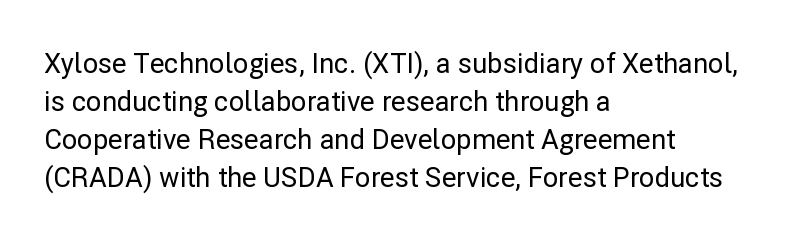
{"italic": "no", "underline": "no", "align": "left", "line_spacing": "normal", "line_spacing_ratio": 1.41, "letter_spacing": "normal", "letter_spacing_em": 0.0, "glyph_px": 27}
